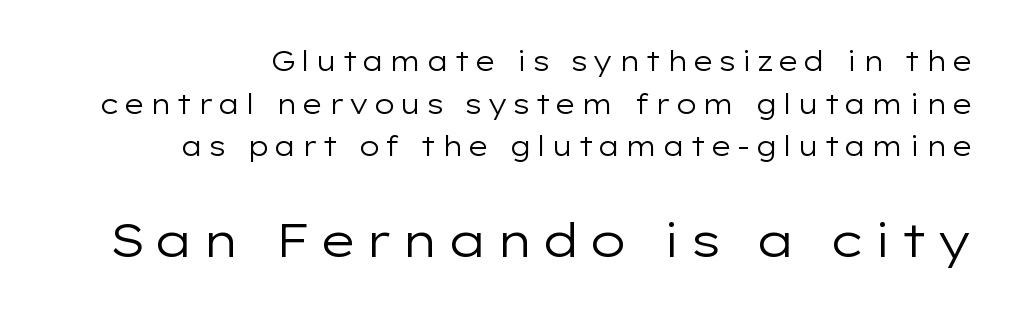
{"serif": "no", "italic": "no", "bold": "no", "weight": "regular", "width": "wide", "stroke_contrast": "low", "x_height": "medium", "monospaced": "no", "underline": "no", "line_spacing": "normal", "line_spacing_ratio": 1.58, "larger_block": "second", "size_ratio": 1.74, "glyph_px": 47}
